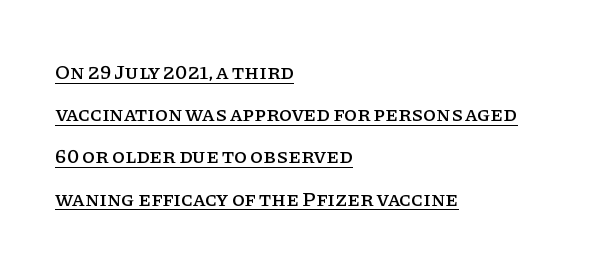
{"italic": "no", "underline": "yes", "align": "left", "line_spacing": "loose", "line_spacing_ratio": 2.01, "letter_spacing": "normal", "letter_spacing_em": 0.0, "glyph_px": 21}
